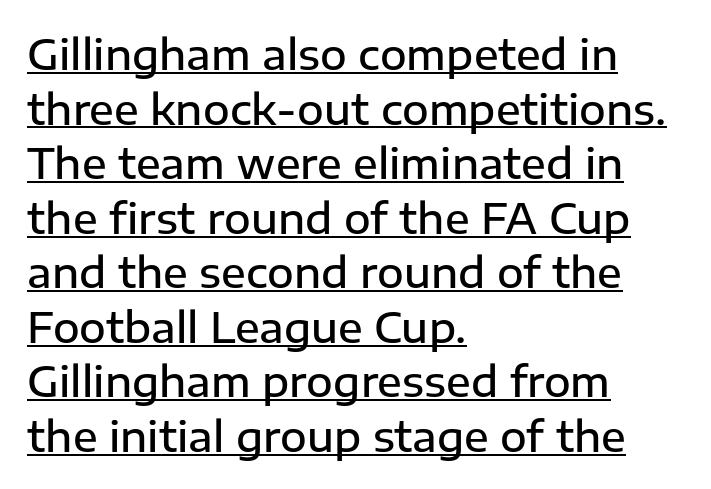
Q: Is the text bold? A: Semi-bold.
Q: Is the text italic (slanted)? A: No, it is upright.
Q: Is the typeface a serif or a sans-serif typeface? A: Sans-serif.
Q: Is the text underlined? A: Yes.
Q: How is the paragraph aligned? A: Left-aligned.
Q: Is the spacing between letters normal or unusually wide? A: Normal.
Q: Is the spacing between lines tight, normal or loose? A: Normal.
Q: Width (condensed, normal, or wide)? A: Normal.
Q: Stroke contrast? A: Low.
Q: x-height? A: Medium.
Q: Monospaced? A: No.
